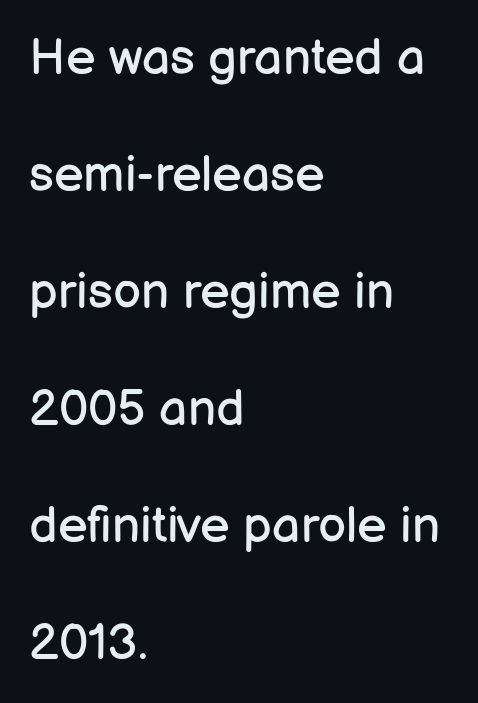
Q: Is the text bold? A: No.
Q: Is the text italic (slanted)? A: No, it is upright.
Q: Is the typeface a serif or a sans-serif typeface? A: Sans-serif.
Q: Is the text underlined? A: No.
Q: How is the paragraph aligned? A: Left-aligned.
Q: Is the spacing between letters normal or unusually wide? A: Normal.
Q: Is the spacing between lines tight, normal or loose? A: Loose.
Q: Width (condensed, normal, or wide)? A: Normal.
Q: Stroke contrast? A: Low.
Q: x-height? A: Medium.
Q: Monospaced? A: No.
